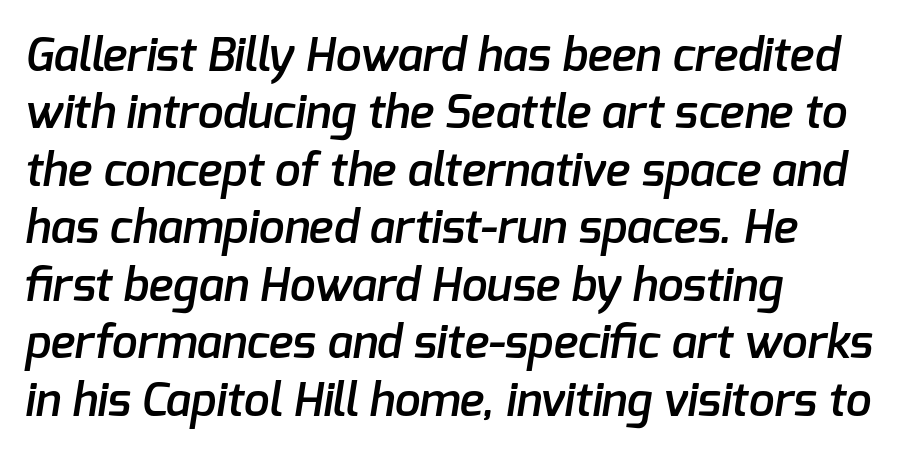
{"serif": "no", "bold": "semi", "weight": "semibold", "width": "normal", "stroke_contrast": "low", "x_height": "medium", "monospaced": "no", "underline": "no", "align": "left", "line_spacing": "normal", "line_spacing_ratio": 1.25, "letter_spacing": "normal", "letter_spacing_em": 0.0, "glyph_px": 46}
